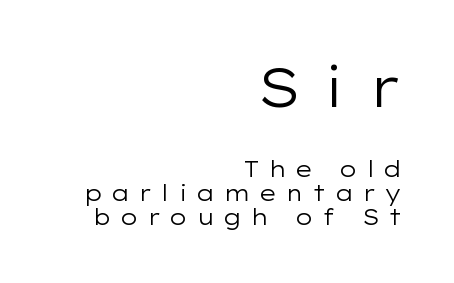
A typesetter would call this proportional, since set widths differ per character. Each stroke keeps to a modest, everyday thickness or less. Each letter's strokes conclude bluntly, with no projecting serifs. Each line ends at the same right margin while the left side varies. The baseline area is clear. The space between consecutive lines is stingy.
